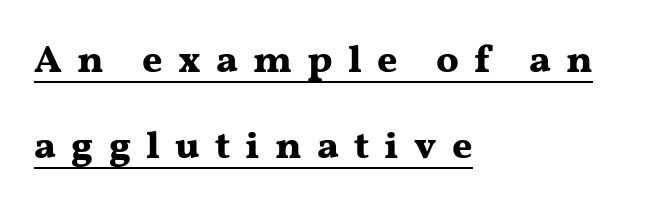
Q: Is the text bold? A: Yes.
Q: Is the text italic (slanted)? A: No, it is upright.
Q: Is the typeface a serif or a sans-serif typeface? A: Serif.
Q: Is the text underlined? A: Yes.
Q: How is the paragraph aligned? A: Left-aligned.
Q: Is the spacing between letters normal or unusually wide? A: Unusually wide.
Q: Is the spacing between lines tight, normal or loose? A: Loose.
Q: Width (condensed, normal, or wide)? A: Wide.
Q: Stroke contrast? A: Medium.
Q: x-height? A: Medium.
Q: Monospaced? A: No.
